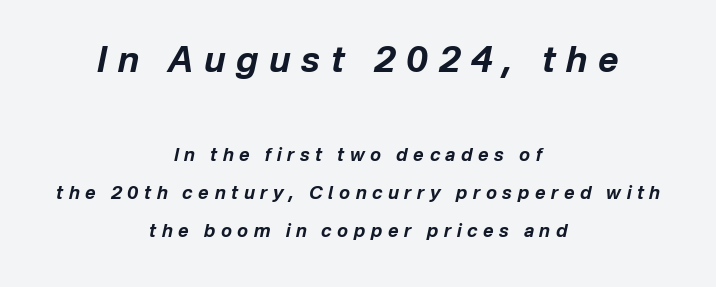
Tracking value appears strongly positive — letters spread wide. Which chunk is bigger? The first one — the top block dwarfs the bottom. Anything drawn beneath the words? Only blank space. The letters advance in unequal steps, a hallmark of proportional type. Weight: bold. One glance says open: line gaps are wider than usual.
